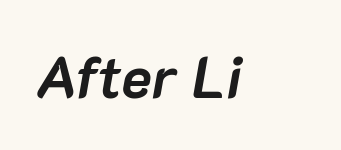
Here the designer chose a conventional face with non-uniform glyph widths. The letters are bold, with thick, heavy strokes. Each word holds together tightly as a unit, with standard inter-letter gaps. The axis of the letterforms is tilted away from vertical. Clear beneath every line of the passage.
